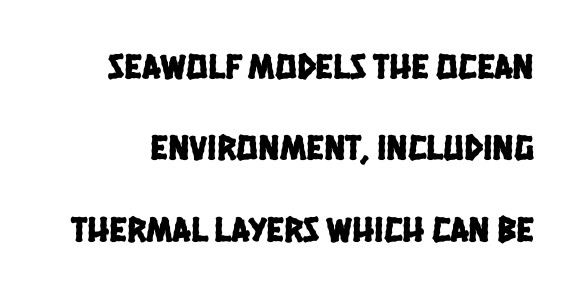
{"serif": "no", "width": "condensed", "stroke_contrast": "low", "x_height": "large", "monospaced": "no", "underline": "no", "line_spacing": "loose", "line_spacing_ratio": 2.26, "letter_spacing": "normal", "letter_spacing_em": 0.0, "glyph_px": 36}
